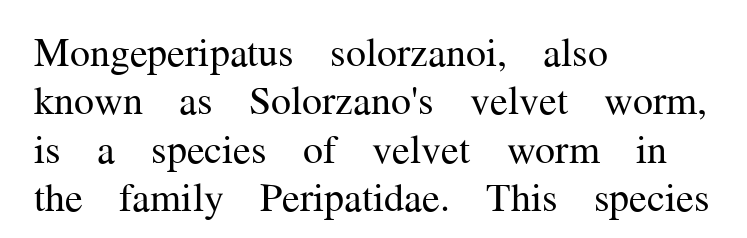
The image shows 40 px regular-weight serif type, upright; set left-aligned, line spacing 1.21x, normal letter spacing, not underlined; medium stroke contrast and a medium x-height.
